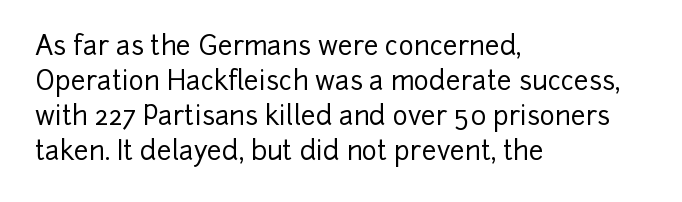
The letters stand straight up with perfectly vertical stems. Anything drawn beneath the words? Only blank space. Vertical spacing — default. Short note: letters normally spaced. Leftover space on each line is placed entirely after the last word.
